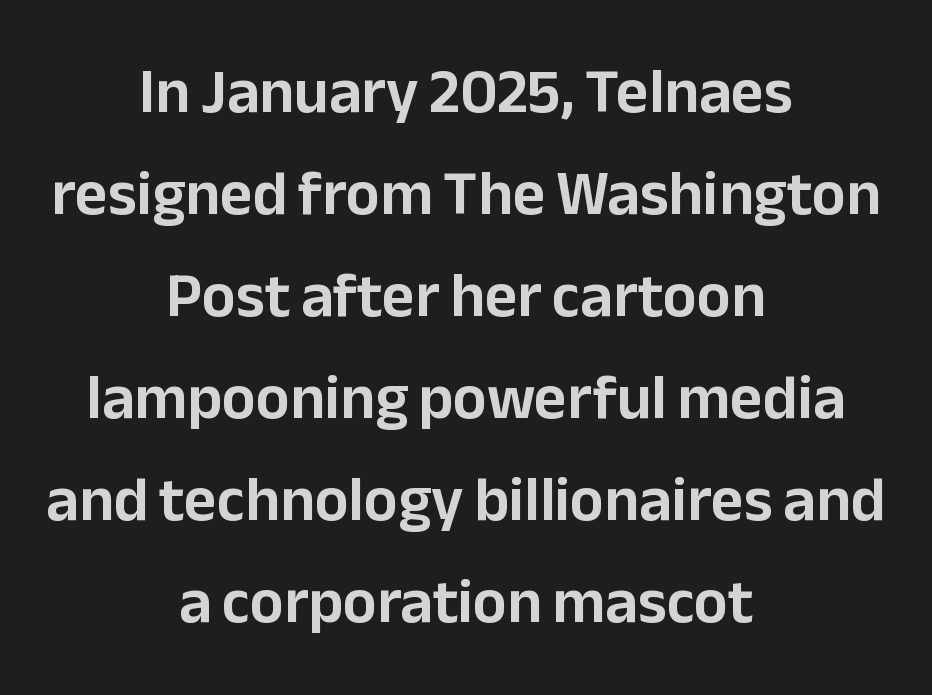
{"serif": "no", "italic": "no", "width": "normal", "stroke_contrast": "low", "x_height": "medium", "monospaced": "no", "underline": "no", "align": "center", "line_spacing": "normal", "line_spacing_ratio": 1.62, "letter_spacing": "normal", "letter_spacing_em": 0.0, "glyph_px": 63}
